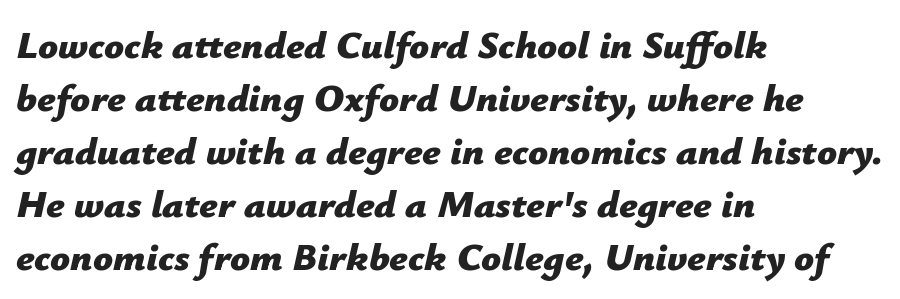
A typesetter would call this proportional, since set widths differ per character. Horizontal bands of white between lines are of average thickness. The specimen reads as italic at a glance. Strong, thick strokes mark this as bold type.
